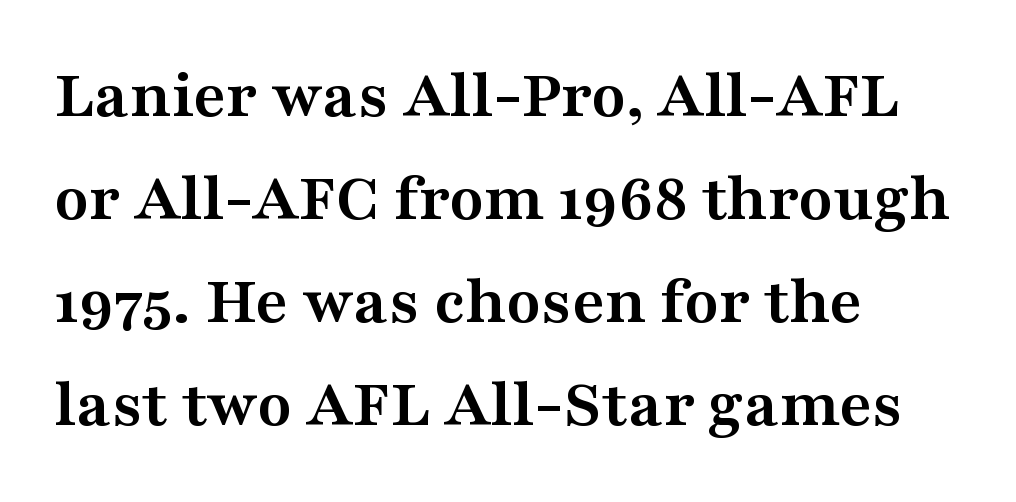
Q: Is the text bold? A: Yes.
Q: Is the text italic (slanted)? A: No, it is upright.
Q: Is the typeface a serif or a sans-serif typeface? A: Serif.
Q: Is the text underlined? A: No.
Q: How is the paragraph aligned? A: Left-aligned.
Q: Is the spacing between letters normal or unusually wide? A: Normal.
Q: Is the spacing between lines tight, normal or loose? A: Normal.
Q: Width (condensed, normal, or wide)? A: Wide.
Q: Stroke contrast? A: Medium.
Q: x-height? A: Medium.
Q: Monospaced? A: No.
